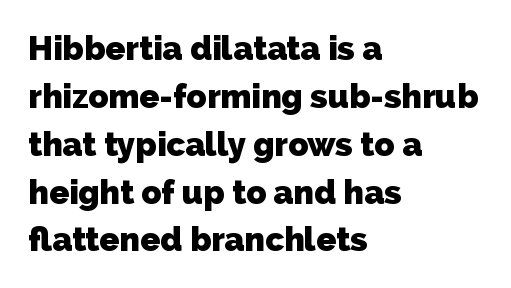
The image shows 33 px heavy sans-serif type; set left-aligned, normal line spacing (1.45x), normal letter spacing, not underlined; low stroke contrast and a medium x-height.
